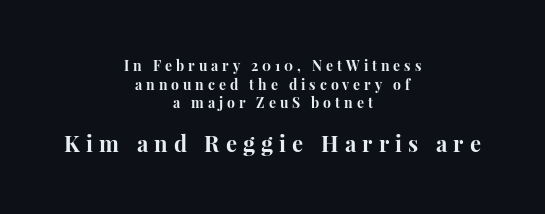
The image shows 22 px bold type, upright; set centered, normal line spacing (1.33x), unusually wide letter spacing (+0.28 em), not underlined; the second (bottom) block is 1.57x larger.
